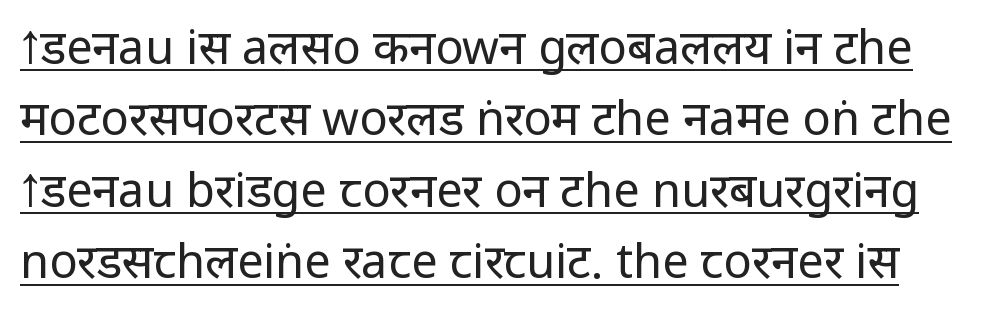
{"serif": "no", "italic": "no", "bold": "no", "weight": "regular", "width": "condensed", "stroke_contrast": "low", "x_height": "large", "monospaced": "no", "underline": "yes", "line_spacing": "normal", "line_spacing_ratio": 1.52, "letter_spacing": "normal", "letter_spacing_em": 0.0, "glyph_px": 47}
